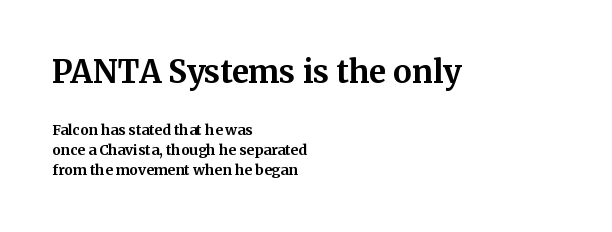
Is the block centered? No — it sits flush against the left margin. The face used here has the dense, thick strokes of a bold. Regular leading. The typography opts for an upright posture over an oblique one. Type style note: has serifs. The tracking reads as untouched default to a designer's eye.
